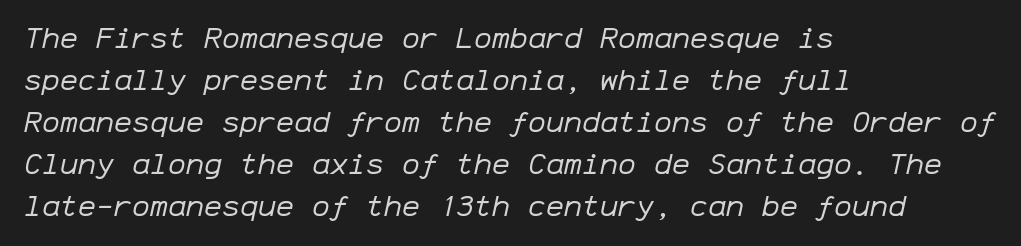
Q: Is the text bold? A: No.
Q: Is the text italic (slanted)? A: Yes, it leans right by about 12 degrees.
Q: Is the text underlined? A: No.
Q: How is the paragraph aligned? A: Left-aligned.
Q: Is the spacing between letters normal or unusually wide? A: Normal.
Q: Is the spacing between lines tight, normal or loose? A: Normal.
Q: Width (condensed, normal, or wide)? A: Normal.
Q: Stroke contrast? A: Low.
Q: x-height? A: Medium.
Q: Monospaced? A: Yes.
